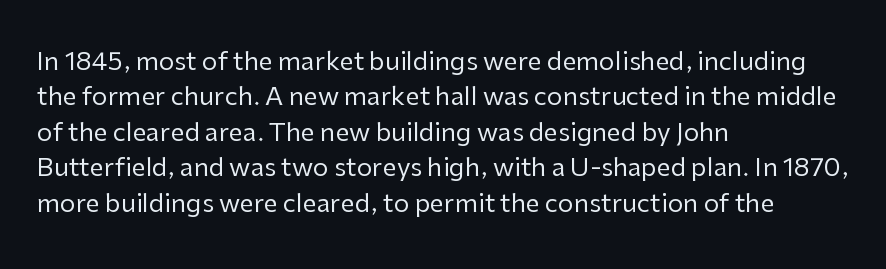
{"italic": "no", "bold": "no", "underline": "no", "align": "left", "line_spacing": "normal", "line_spacing_ratio": 1.42, "letter_spacing": "normal", "letter_spacing_em": 0.0, "glyph_px": 25}
